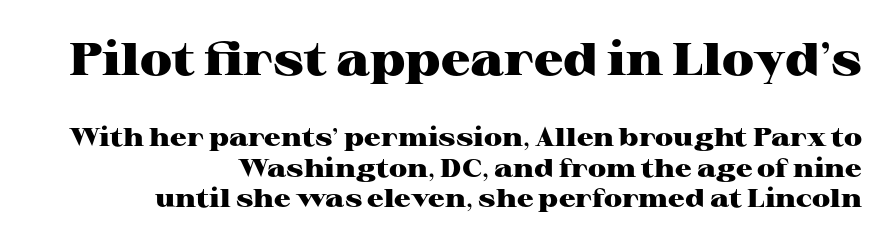
The face used here is proportionally spaced, like ordinary book or web type. The characters display serif detailing at their extremities. The passage shown begins with its larger block and ends with its smaller one. Observe the ordinary spacing: letters are neighbours, not strangers.
